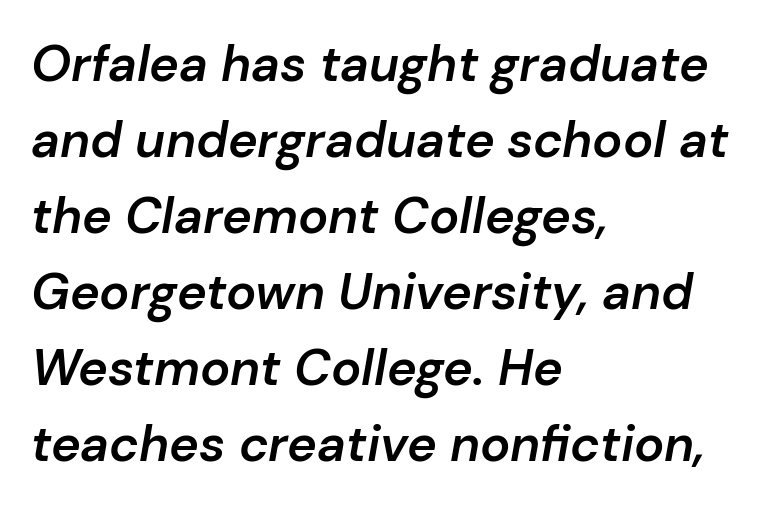
Q: Is the text bold? A: Semi-bold.
Q: Is the text italic (slanted)? A: Yes, it leans right by about 10 degrees.
Q: Is the text underlined? A: No.
Q: How is the paragraph aligned? A: Left-aligned.
Q: Is the spacing between letters normal or unusually wide? A: Normal.
Q: Is the spacing between lines tight, normal or loose? A: Normal.
Q: Width (condensed, normal, or wide)? A: Normal.
Q: Stroke contrast? A: Low.
Q: x-height? A: Medium.
Q: Monospaced? A: No.
